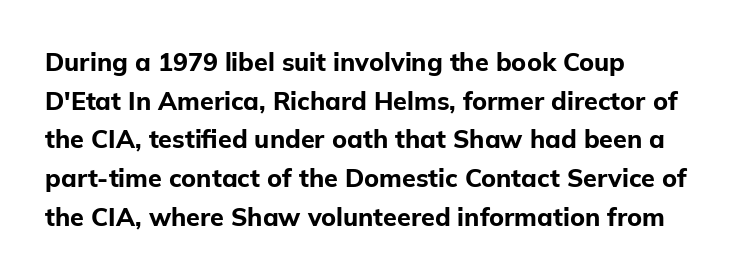
Q: Is the text bold? A: Yes.
Q: Is the text italic (slanted)? A: No, it is upright.
Q: Is the text underlined? A: No.
Q: How is the paragraph aligned? A: Left-aligned.
Q: Is the spacing between letters normal or unusually wide? A: Normal.
Q: Is the spacing between lines tight, normal or loose? A: Normal.
